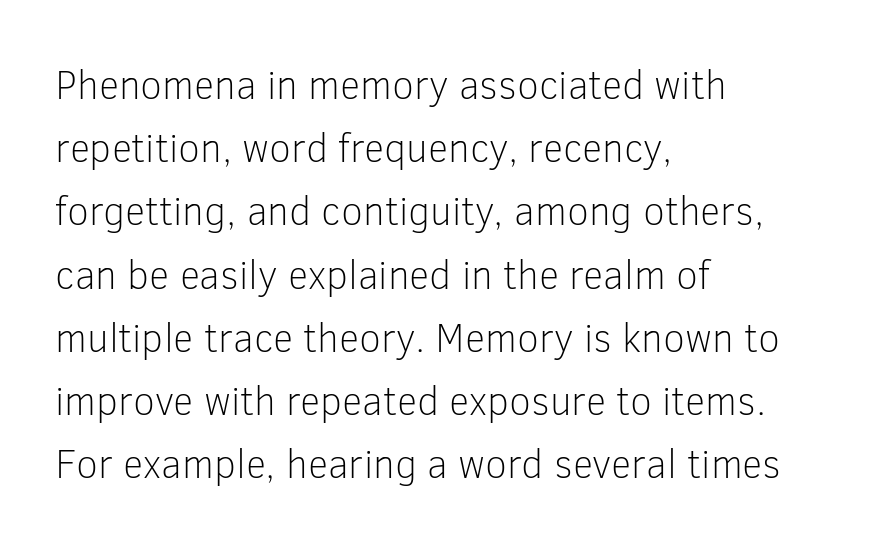
The image shows 40 px light sans-serif type, upright; set left-aligned, normal line spacing (1.58x), normal letter spacing, not underlined; low stroke contrast and a medium x-height.
